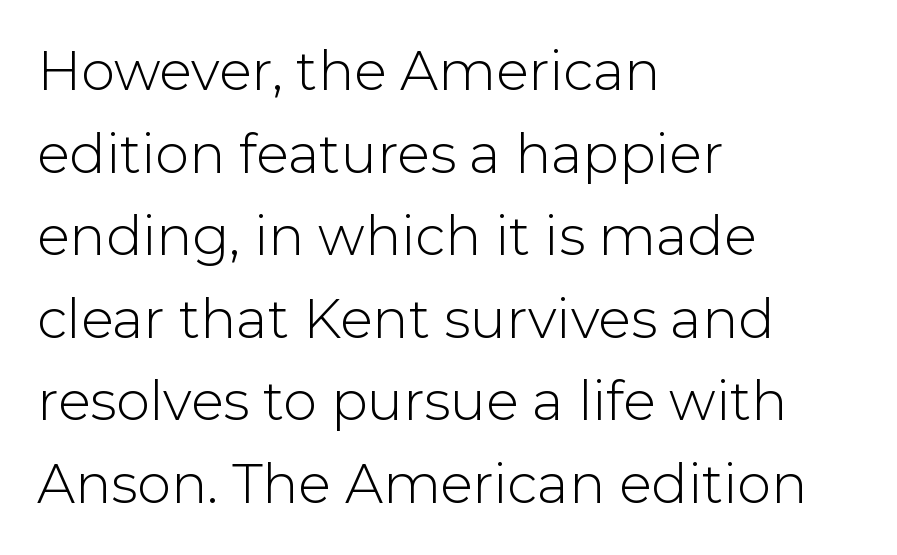
The image shows 54 px light sans-serif type, upright; set left-aligned, normal line spacing (1.53x), normal letter spacing, not underlined; low stroke contrast and a medium x-height.
